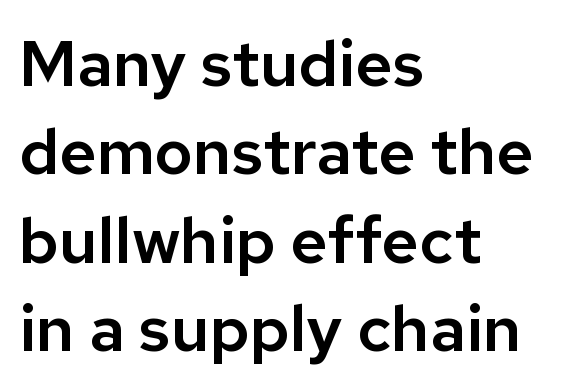
The image shows 65 px sans-serif type, upright; set left-aligned, normal line spacing (1.36x), normal letter spacing, not underlined; low stroke contrast and a medium x-height.
